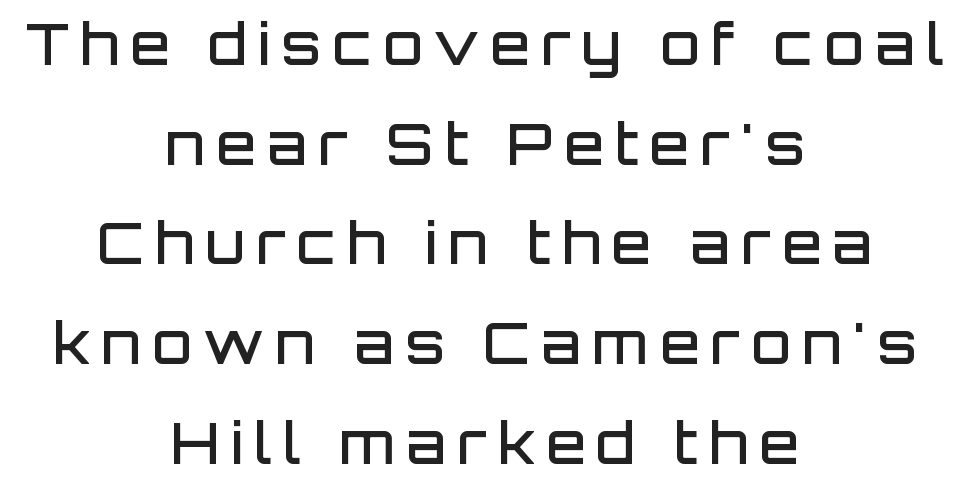
The image shows 57 px semibold sans-serif type, upright; set centered, line spacing 1.75x, unusually wide letter spacing (+0.2 em), not underlined; low stroke contrast and a large x-height.
